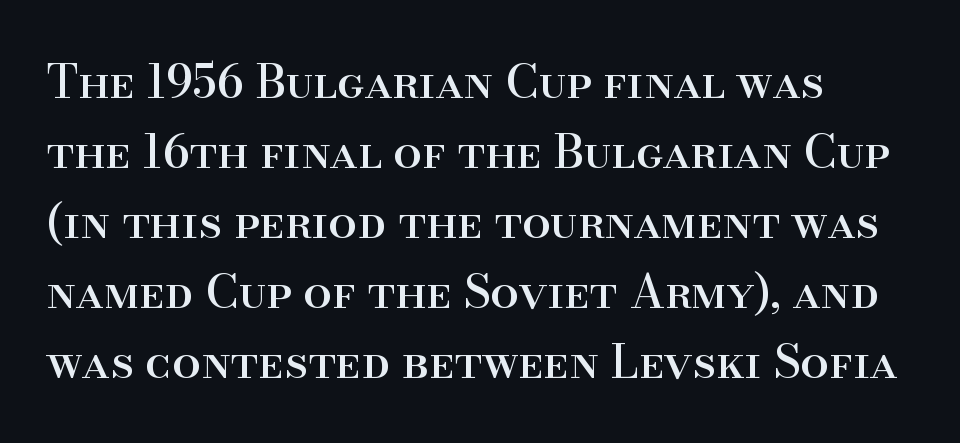
Q: Is the text italic (slanted)? A: No, it is upright.
Q: Is the typeface a serif or a sans-serif typeface? A: Serif.
Q: Is the text underlined? A: No.
Q: How is the paragraph aligned? A: Left-aligned.
Q: Is the spacing between letters normal or unusually wide? A: Normal.
Q: Is the spacing between lines tight, normal or loose? A: Normal.
Q: Width (condensed, normal, or wide)? A: Normal.
Q: Stroke contrast? A: High.
Q: x-height? A: Small.
Q: Monospaced? A: No.
